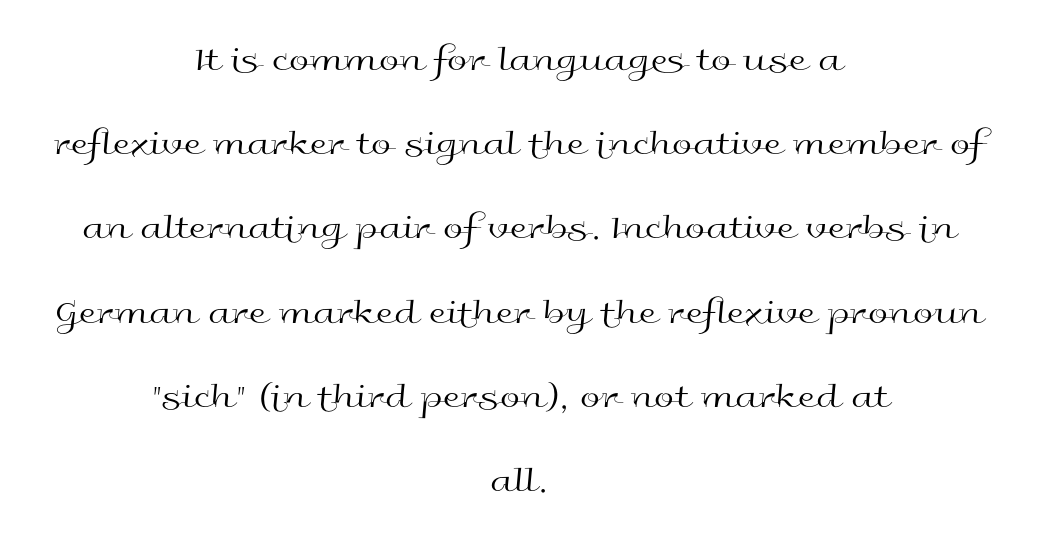
Q: Is the text bold? A: No.
Q: Is the text italic (slanted)? A: No, it is upright.
Q: Is the typeface a serif or a sans-serif typeface? A: Sans-serif.
Q: Is the text underlined? A: No.
Q: How is the paragraph aligned? A: Centered.
Q: Is the spacing between letters normal or unusually wide? A: Normal.
Q: Is the spacing between lines tight, normal or loose? A: Loose.
Q: Width (condensed, normal, or wide)? A: Wide.
Q: x-height? A: Medium.
Q: Monospaced? A: No.
